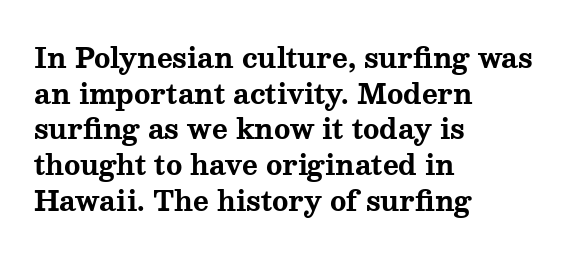
The image shows 27 px bold type, upright; set left-aligned, normal line spacing (1.32x), normal letter spacing, not underlined.
